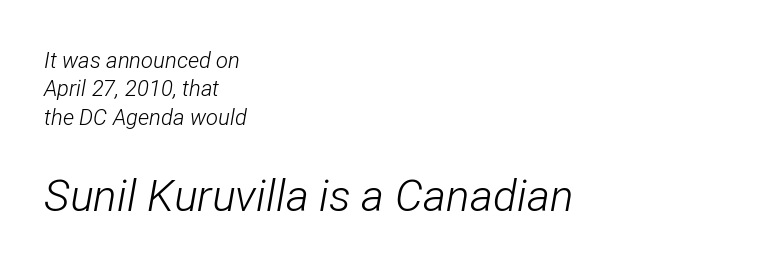
{"italic": "yes", "lean": "right", "slant_degrees": 12, "bold": "no", "weight": "light", "width": "condensed", "stroke_contrast": "low", "x_height": "medium", "monospaced": "no", "underline": "no", "align": "left", "line_spacing": "normal", "line_spacing_ratio": 1.29, "letter_spacing": "normal", "letter_spacing_em": 0.0, "larger_block": "second", "size_ratio": 2.0, "glyph_px": 44}
